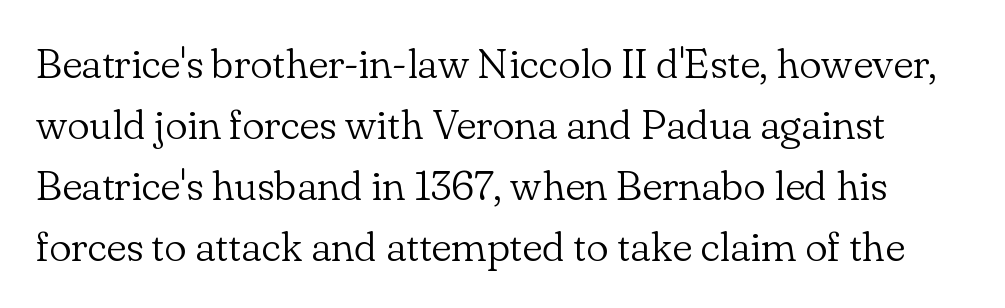
The image shows 42 px light serif type, upright; set normal line spacing (1.45x), normal letter spacing, not underlined; low stroke contrast and a small x-height.
